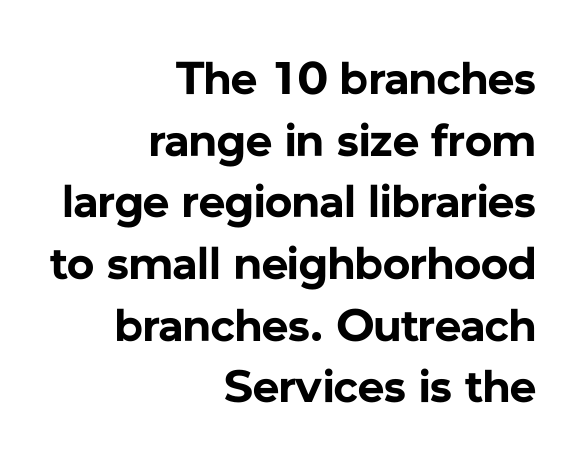
A full-strength bold gives these letters their thick strokes. The line texture is even and compact thanks to regular tracking. These lines were composed using upright roman letters. Is this a fixed-width face? No — the glyphs have proportional, varying widths. Vertical spacing — default.
